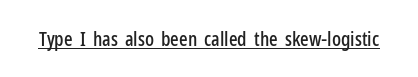
{"italic": "no", "underline": "yes", "letter_spacing": "normal", "letter_spacing_em": 0.0, "glyph_px": 20}
